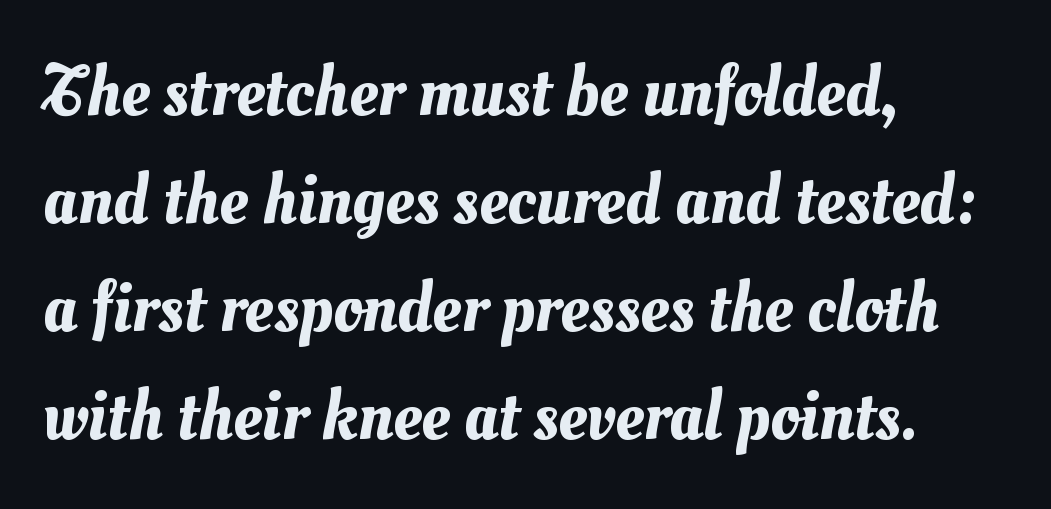
{"width": "normal", "stroke_contrast": "medium", "x_height": "small", "monospaced": "no", "underline": "no", "align": "left", "line_spacing": "normal", "line_spacing_ratio": 1.52, "letter_spacing": "normal", "letter_spacing_em": 0.0, "glyph_px": 71}
